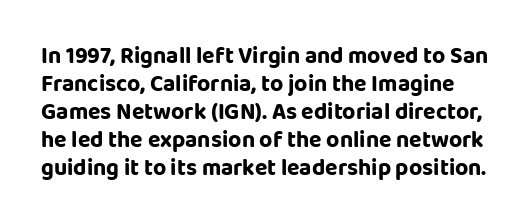
The passage shown is not underscored anywhere. Every character sits straight up, as roman type does. Nobody touched the tracking dial on this one.
